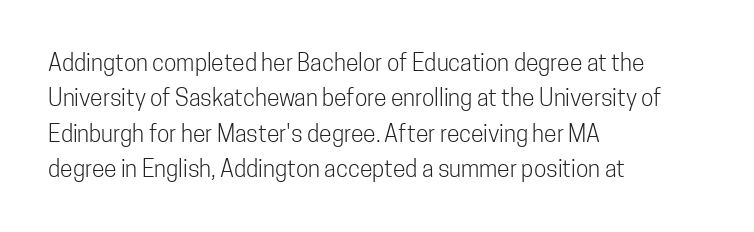
The face looks like a standard text weight, possibly lighter. Vertical strokes here are truly vertical. These lines keep a tight, regular rhythm from letter to letter. Leading matches the norm, producing a regular column. Left-aligned paragraph, ragged on the right. The space directly below the letters is spotless.
